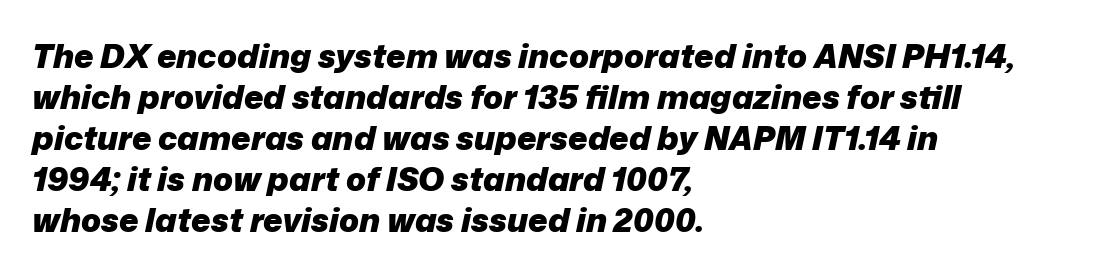
A clean baseline with only descenders dipping below it. Heavy-handed strokes throughout: this text is bold. The whole block is typeset with a tilt. Casual observation: everything's shoved over to the left. Each letter keeps its own natural width here, so spacing adapts to shape. This rendering leaves character spacing at its baseline value.
